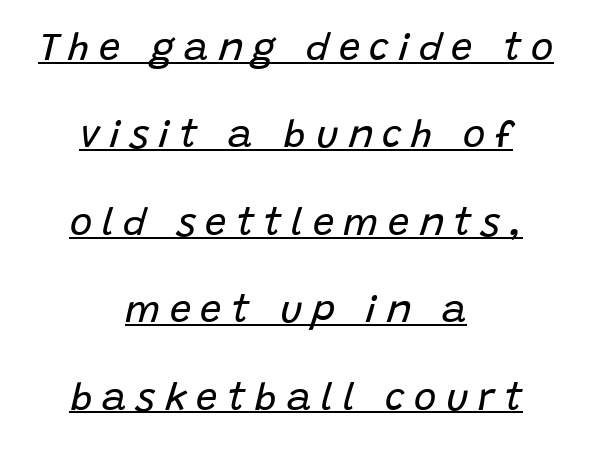
The image shows 38 px regular-weight type, italic (leaning right); set centered, loose line spacing (2.3x), unusually wide letter spacing (+0.25 em), underlined; low stroke contrast and a large x-height.
